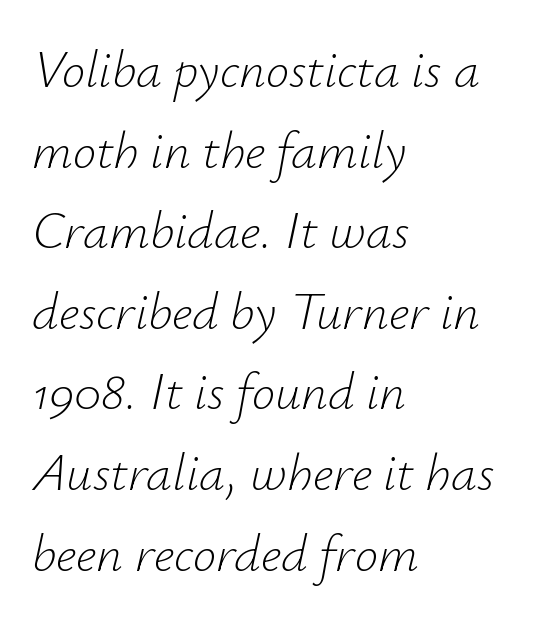
{"italic": "yes", "lean": "right", "slant_degrees": 12, "bold": "no", "weight": "light", "width": "normal", "stroke_contrast": "low", "x_height": "small", "monospaced": "no", "underline": "no", "align": "left", "line_spacing": "normal", "line_spacing_ratio": 1.55, "letter_spacing": "normal", "letter_spacing_em": 0.0, "glyph_px": 52}
